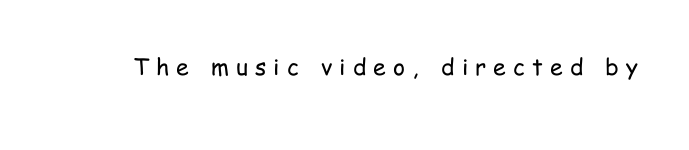
The image shows 23 px text type, upright; set unusually wide letter spacing (+0.31 em), not underlined.
